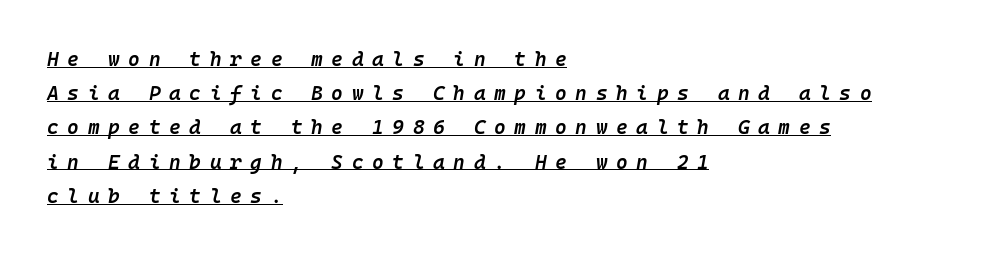
The image shows 20 px text type, italic (leaning right); set left-aligned, line spacing 1.71x, unusually wide letter spacing (+0.43 em), underlined.
